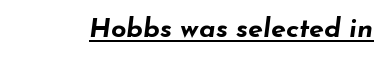
This sample uses an oblique cut, with every glyph tilted off the vertical. Each word holds together tightly as a unit, with standard inter-letter gaps. The characters look thick and weighty, a clear bold. Every word sits above its own underline.
